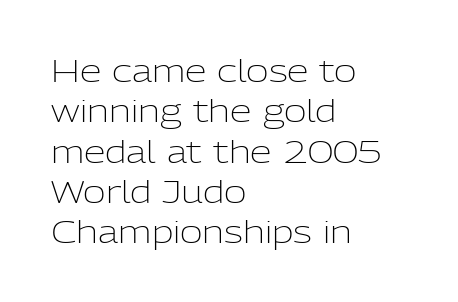
The image shows 31 px light sans-serif type, upright; set left-aligned, normal line spacing (1.3x), normal letter spacing, not underlined; low stroke contrast and a medium x-height.
